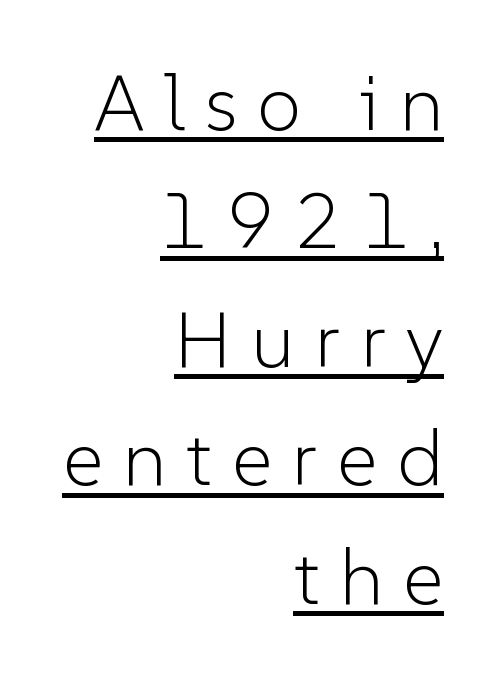
{"serif": "no", "italic": "no", "bold": "no", "weight": "light", "width": "normal", "stroke_contrast": "low", "x_height": "medium", "monospaced": "no", "underline": "yes", "align": "right", "line_spacing": "normal", "line_spacing_ratio": 1.5, "letter_spacing": "wide", "letter_spacing_em": 0.25, "glyph_px": 79}
